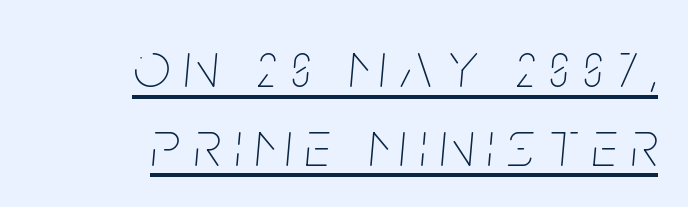
In CSS terms this would be text-align: right. In terms of letterspacing, this is a distinctly airy, spread setting. This sample carries an underscore along the baseline area. The face used here has a pronounced slope to its letters. You could not count columns in this text — the font is proportionally spaced.
